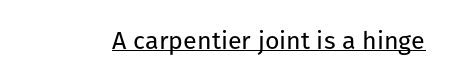
{"italic": "no", "bold": "no", "underline": "yes", "letter_spacing": "normal", "letter_spacing_em": 0.0, "glyph_px": 25}
